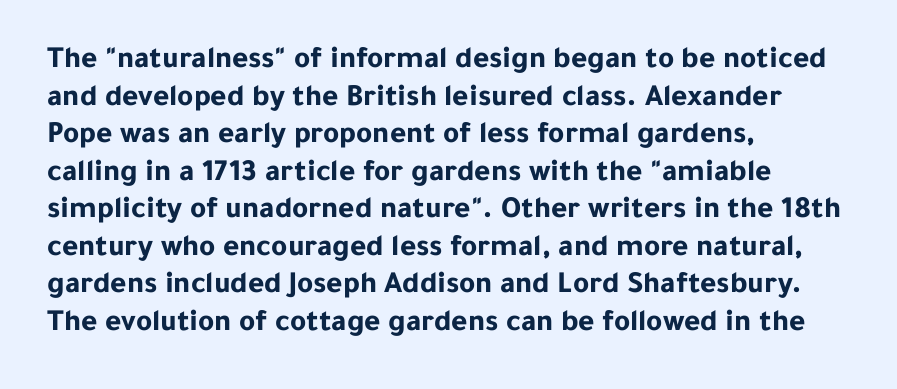
Q: Is the text bold? A: Yes.
Q: Is the text italic (slanted)? A: No, it is upright.
Q: Is the typeface a serif or a sans-serif typeface? A: Sans-serif.
Q: Is the text underlined? A: No.
Q: How is the paragraph aligned? A: Left-aligned.
Q: Is the spacing between letters normal or unusually wide? A: Normal.
Q: Width (condensed, normal, or wide)? A: Normal.
Q: Stroke contrast? A: Low.
Q: x-height? A: Medium.
Q: Monospaced? A: No.
